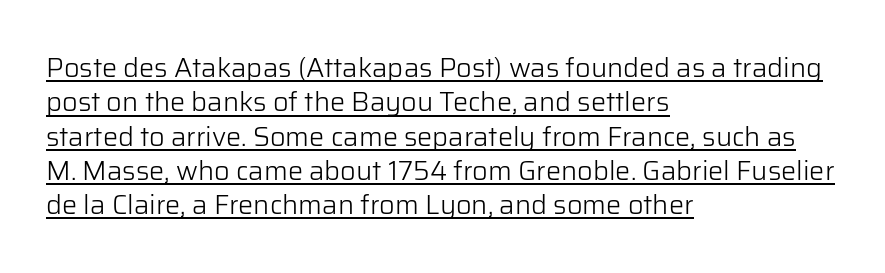
The image shows 27 px text type, upright; set left-aligned, normal line spacing (1.27x), normal letter spacing, underlined.
